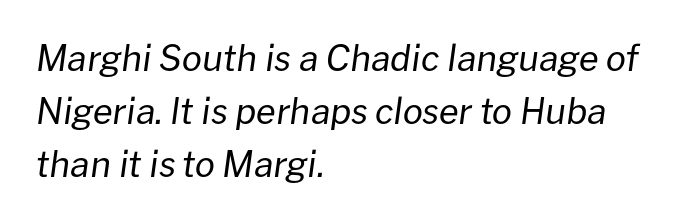
The rendering uses a moderate line-height, typical for paragraphs. A typesetter would call this zero additional tracking. These lines are set flush left with a ragged right edge. Do the characters align in a grid? No, the font is proportional. The typesetting does not lean heavy: it is not bold. The glyphs look as if they've been sheared to an angle.
